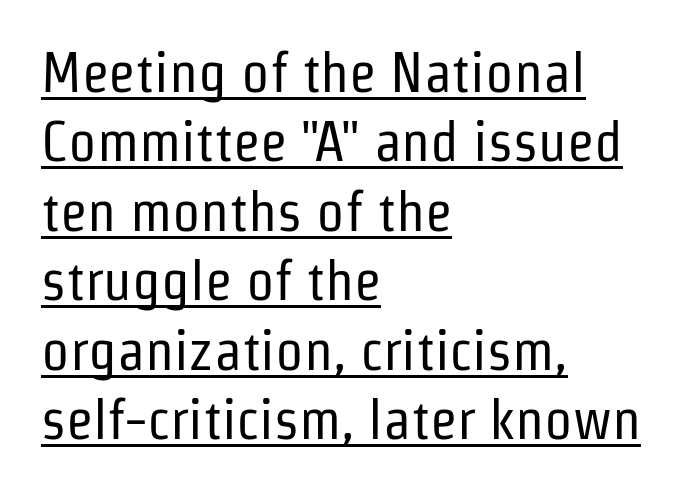
Left-aligned paragraph, ragged on the right. The string is rendered with underlining switched on. Is this a fixed-width face? No — the glyphs have proportional, varying widths. Serif or sans? Sans — the stroke terminals are bare. Short note: letters normally spaced.
